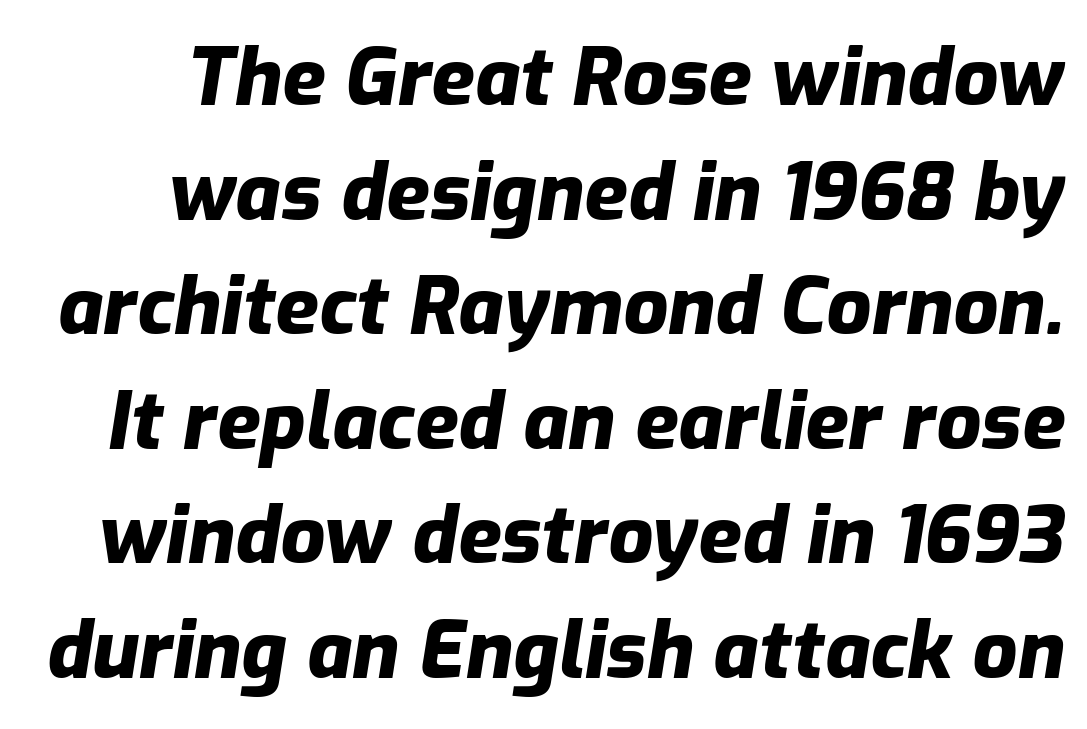
Q: Is the text bold? A: Yes.
Q: Is the text italic (slanted)? A: Yes, it leans right by about 9 degrees.
Q: Is the text underlined? A: No.
Q: Is the spacing between letters normal or unusually wide? A: Normal.
Q: Is the spacing between lines tight, normal or loose? A: Normal.
Q: Width (condensed, normal, or wide)? A: Normal.
Q: Stroke contrast? A: Low.
Q: x-height? A: Medium.
Q: Monospaced? A: No.
